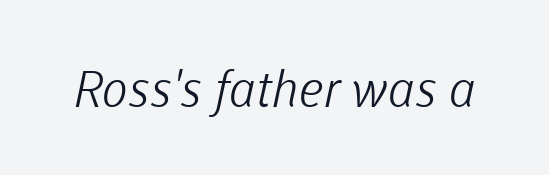
{"serif": "no", "bold": "no", "weight": "light", "width": "normal", "stroke_contrast": "low", "x_height": "medium", "monospaced": "no", "underline": "no", "letter_spacing": "normal", "letter_spacing_em": 0.0, "glyph_px": 50}
